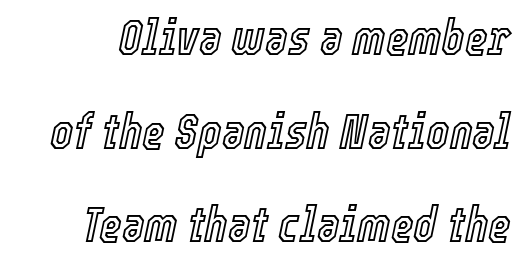
The image shows 49 px condensed type, italic (leaning right); set loose line spacing (1.91x), normal letter spacing, not underlined; a medium x-height.
